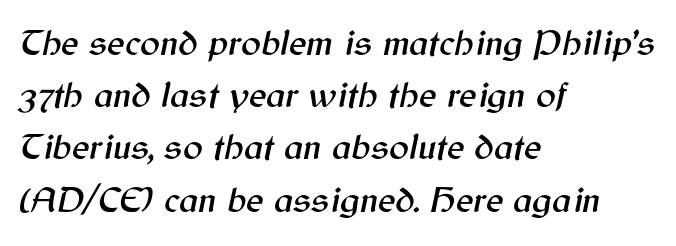
{"italic": "yes", "lean": "right", "slant_degrees": 12, "width": "normal", "stroke_contrast": "medium", "x_height": "medium", "monospaced": "no", "underline": "no", "align": "left", "line_spacing": "normal", "line_spacing_ratio": 1.41, "letter_spacing": "normal", "letter_spacing_em": 0.0, "glyph_px": 37}
